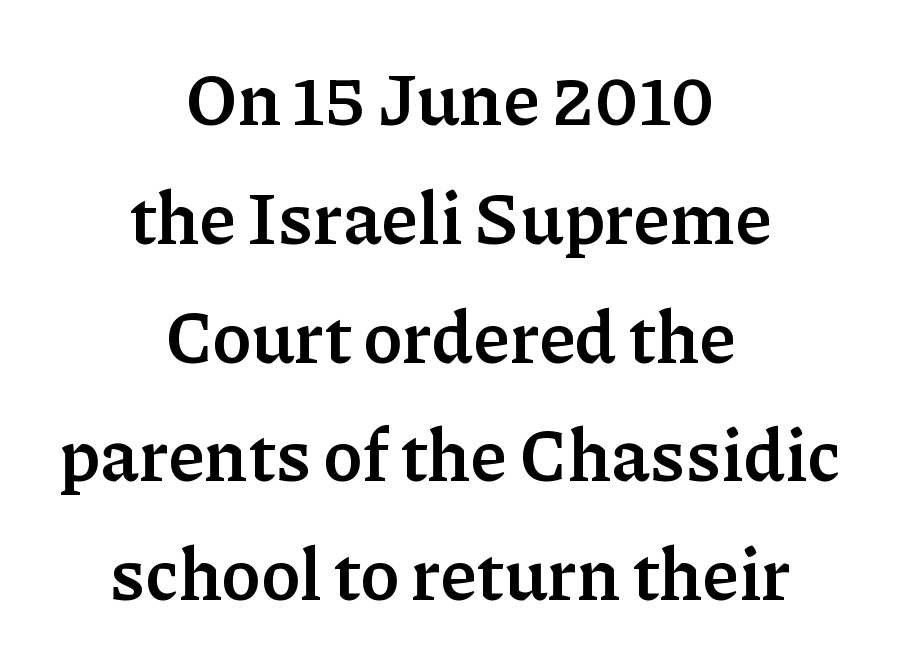
Descender tails drop into unmarked territory. Typeset on center — no edge is straight. Spacing verdict: proportional, widths tailored to each character. You can tell from the footed stems that serif type was used.
